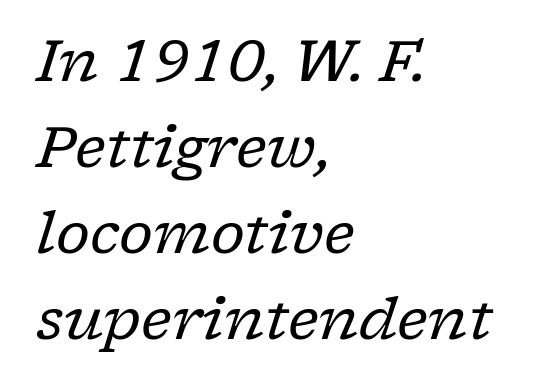
The image shows 58 px regular-weight serif type, italic (leaning right); set left-aligned, normal line spacing (1.48x), normal letter spacing, not underlined; low stroke contrast and a medium x-height.
